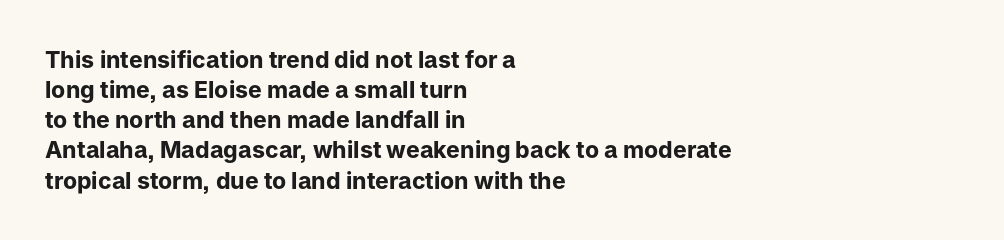
Does extra space separate the letters? No, they use regular spacing. The passage is arranged the way most books set body copy — flush left. Successive baselines arrive at the customary interval. Posture: upright roman. Is the type bold? Yes — the strokes are clearly thick and heavy.
